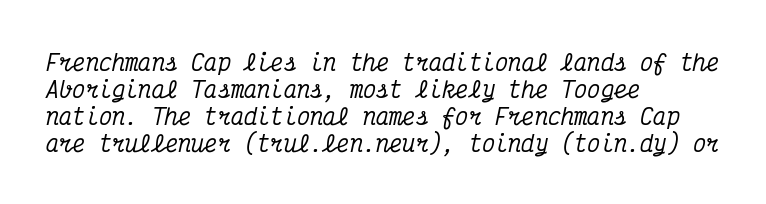
The image shows 22 px text type, italic (leaning right); set left-aligned, line spacing 1.22x, normal letter spacing, not underlined.
